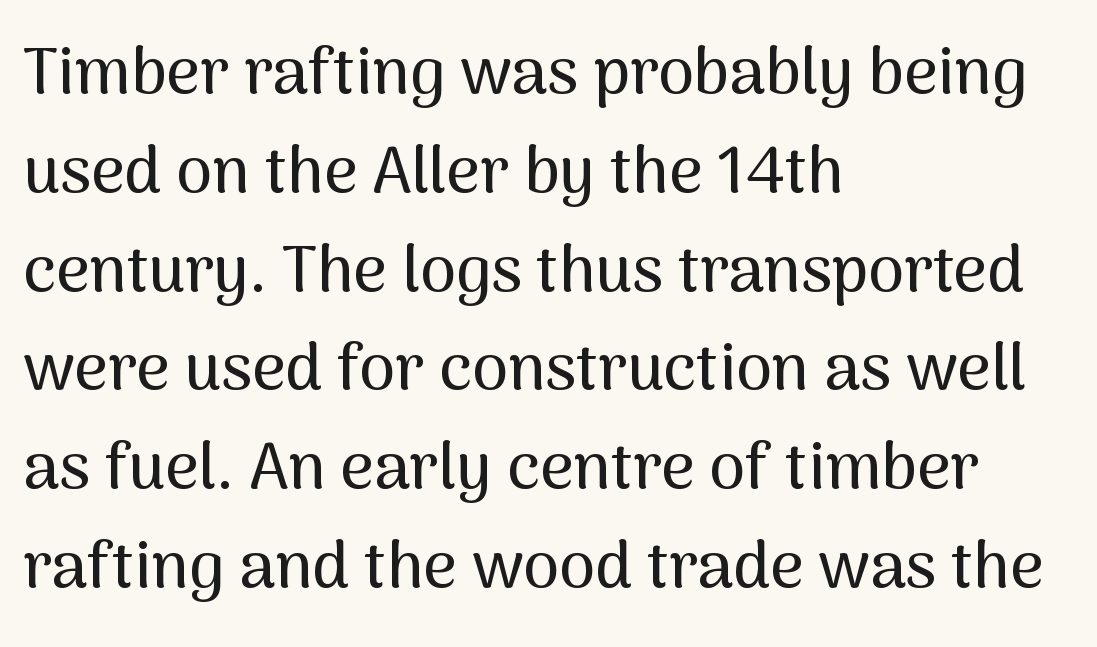
The face used here is rendered with its standard letterfit. Do the characters align in a grid? No, the font is proportional. This rendering features lettering with no underline. These lines were composed using upright roman letters.
